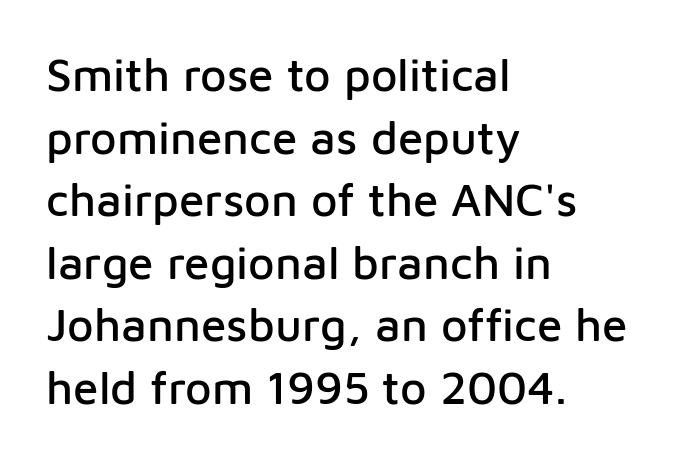
Q: Is the text italic (slanted)? A: No, it is upright.
Q: Is the typeface a serif or a sans-serif typeface? A: Sans-serif.
Q: Is the text underlined? A: No.
Q: How is the paragraph aligned? A: Left-aligned.
Q: Is the spacing between letters normal or unusually wide? A: Normal.
Q: Is the spacing between lines tight, normal or loose? A: Normal.
Q: Width (condensed, normal, or wide)? A: Normal.
Q: Stroke contrast? A: Low.
Q: x-height? A: Medium.
Q: Monospaced? A: No.
